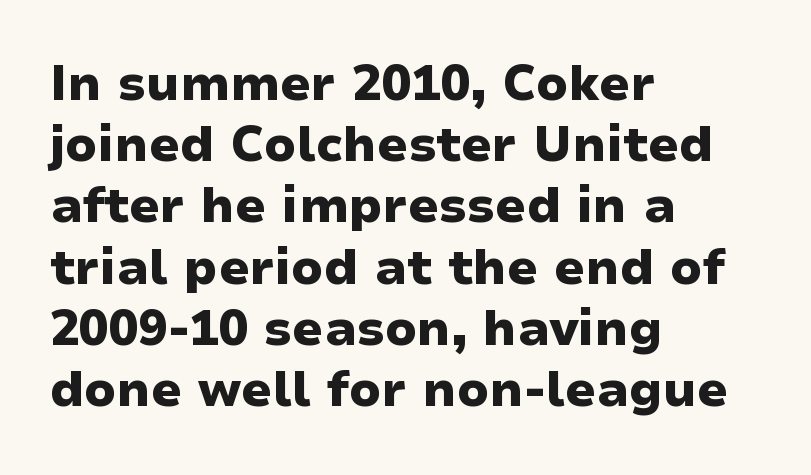
The image shows 49 px heavy, wide sans-serif type, upright; set left-aligned, normal line spacing (1.25x), normal letter spacing, not underlined; low stroke contrast and a medium x-height.
